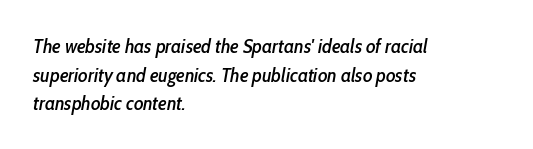
{"italic": "yes", "lean": "right", "slant_degrees": 10, "underline": "no", "align": "left", "line_spacing": "normal", "line_spacing_ratio": 1.43, "letter_spacing": "normal", "letter_spacing_em": 0.0, "glyph_px": 20}
